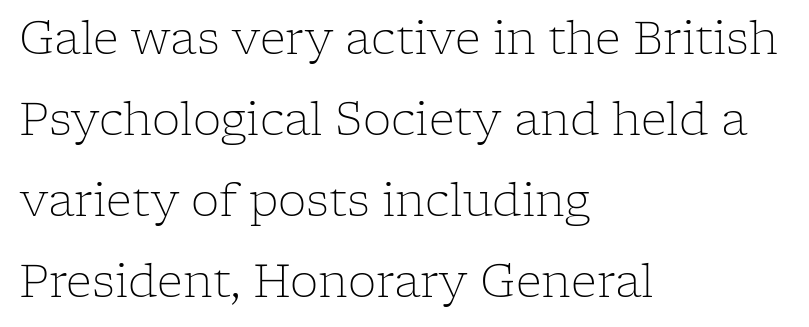
{"serif": "yes", "italic": "no", "bold": "no", "weight": "light", "width": "normal", "stroke_contrast": "low", "x_height": "medium", "monospaced": "no", "underline": "no", "align": "left", "line_spacing_ratio": 1.8, "letter_spacing": "normal", "letter_spacing_em": 0.0, "glyph_px": 45}
